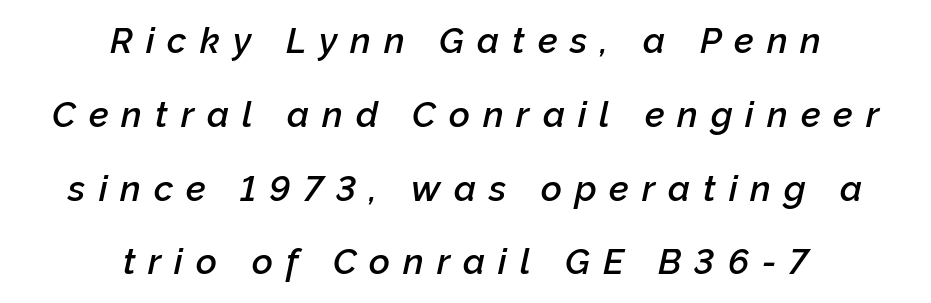
{"italic": "yes", "lean": "right", "slant_degrees": 12, "bold": "semi", "weight": "semibold", "width": "normal", "stroke_contrast": "low", "x_height": "medium", "monospaced": "no", "underline": "no", "align": "center", "line_spacing": "loose", "line_spacing_ratio": 2.05, "letter_spacing": "wide", "letter_spacing_em": 0.36, "glyph_px": 36}
